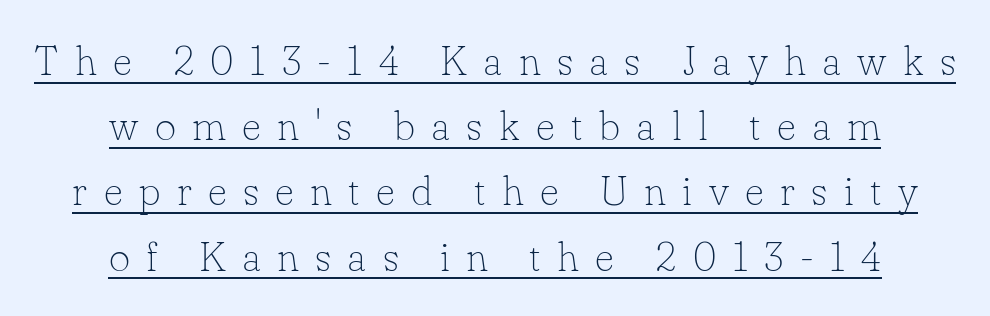
The image shows 41 px thin serif type, upright; set centered, normal line spacing (1.59x), unusually wide letter spacing (+0.4 em), underlined; low stroke contrast and a small x-height.
